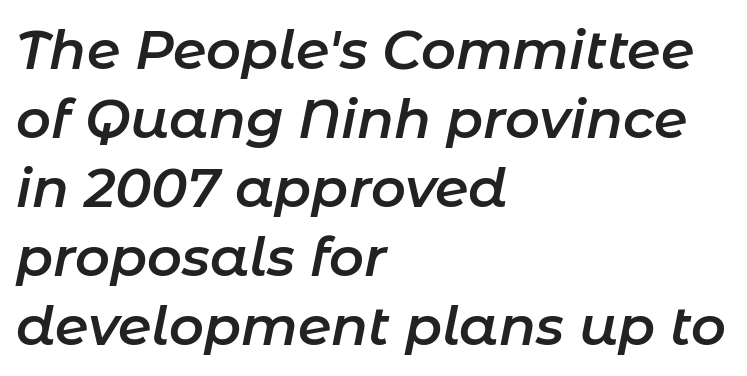
The image shows 54 px semibold type, italic (leaning right); set left-aligned, normal line spacing (1.28x), normal letter spacing, not underlined; low stroke contrast and a medium x-height.
